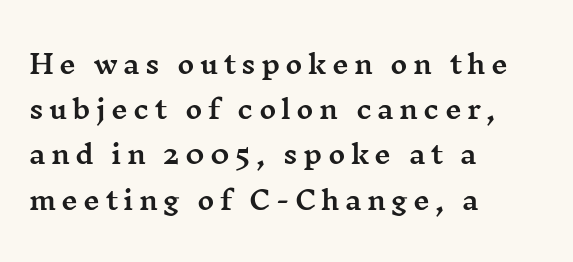
{"italic": "no", "underline": "no", "align": "left", "line_spacing_ratio": 1.74, "letter_spacing": "wide", "letter_spacing_em": 0.2, "glyph_px": 26}
